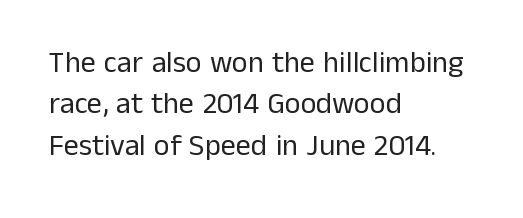
Notice how the stems are strictly vertical — no italics here. Type without underlining. Layout note: lines flush left. The face used here is rendered with its standard letterfit. The face used here is proportionally spaced, like ordinary book or web type.
